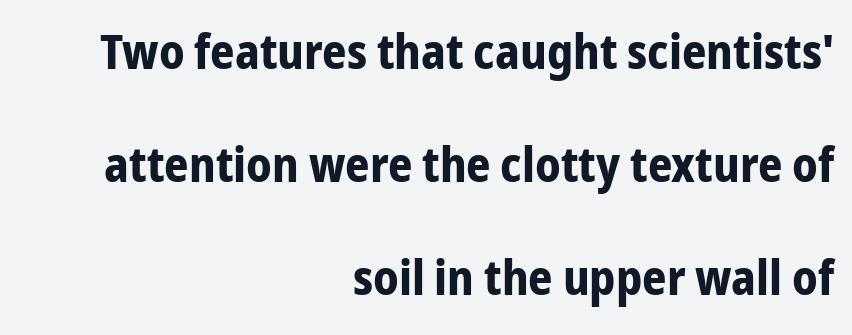
The image shows 48 px bold, condensed sans-serif type, upright; set right-aligned, loose line spacing (2.35x), normal letter spacing, not underlined; low stroke contrast and a medium x-height.
